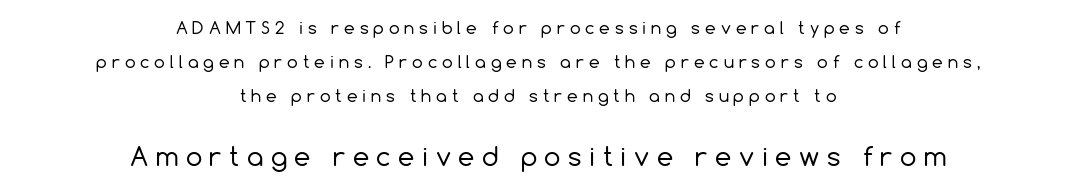
The image shows 26 px text type, upright; set centered, loose line spacing (2.01x), unusually wide letter spacing (+0.29 em), not underlined; the second (bottom) block is 1.53x larger.
